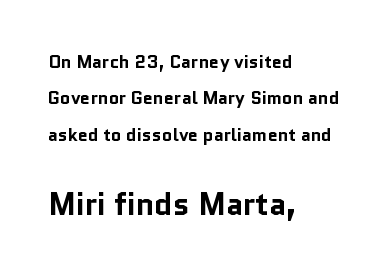
{"serif": "no", "italic": "no", "bold": "yes", "weight": "bold", "width": "normal", "stroke_contrast": "low", "x_height": "medium", "monospaced": "no", "underline": "no", "align": "left", "line_spacing": "loose", "line_spacing_ratio": 2.02, "letter_spacing": "normal", "letter_spacing_em": 0.0, "larger_block": "second", "size_ratio": 1.72, "glyph_px": 31}
